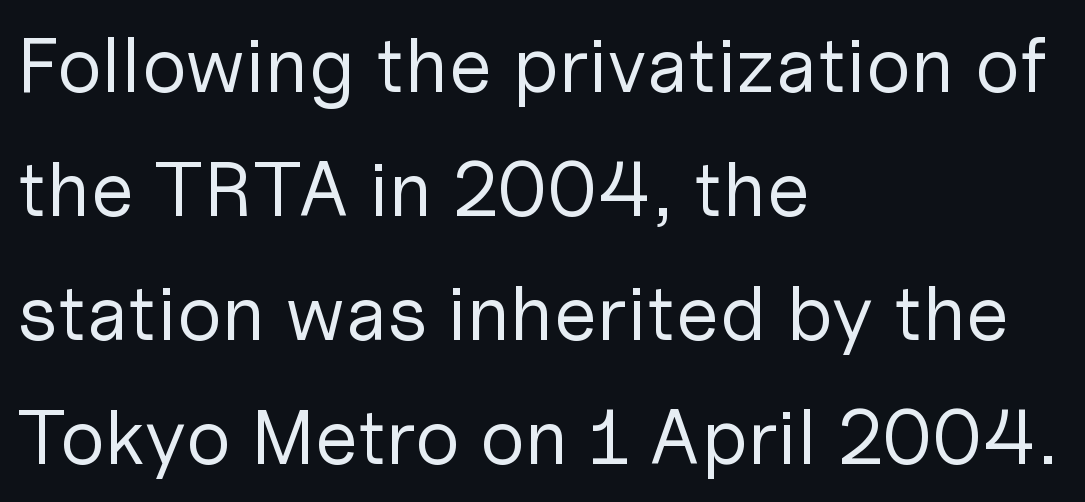
{"serif": "no", "italic": "no", "bold": "no", "weight": "regular", "width": "normal", "stroke_contrast": "low", "x_height": "medium", "monospaced": "no", "underline": "no", "align": "left", "line_spacing": "normal", "line_spacing_ratio": 1.59, "letter_spacing": "normal", "letter_spacing_em": 0.0, "glyph_px": 78}
